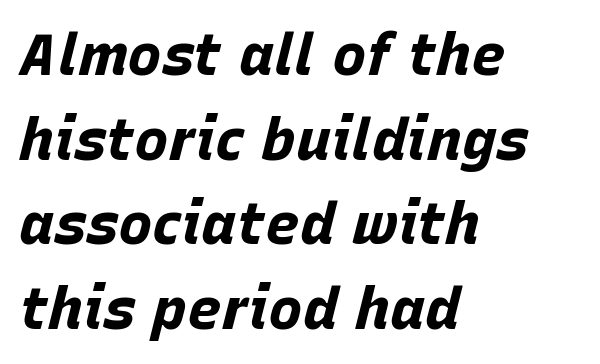
{"italic": "yes", "lean": "right", "slant_degrees": 15, "bold": "yes", "weight": "bold", "width": "normal", "stroke_contrast": "low", "x_height": "large", "monospaced": "no", "underline": "no", "align": "left", "line_spacing": "normal", "line_spacing_ratio": 1.46, "letter_spacing": "normal", "letter_spacing_em": 0.0, "glyph_px": 58}
